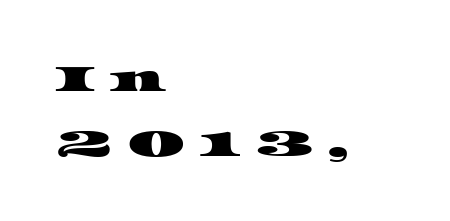
Q: Is the typeface a serif or a sans-serif typeface? A: Serif.
Q: Is the text underlined? A: No.
Q: How is the paragraph aligned? A: Left-aligned.
Q: Is the spacing between letters normal or unusually wide? A: Unusually wide.
Q: Width (condensed, normal, or wide)? A: Wide.
Q: Stroke contrast? A: High.
Q: x-height? A: Large.
Q: Monospaced? A: No.
